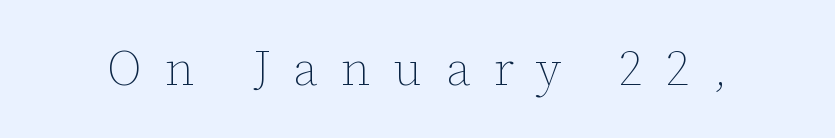
{"italic": "no", "bold": "no", "weight": "thin", "width": "normal", "stroke_contrast": "low", "x_height": "medium", "monospaced": "no", "underline": "no", "letter_spacing": "wide", "letter_spacing_em": 0.47, "glyph_px": 49}
